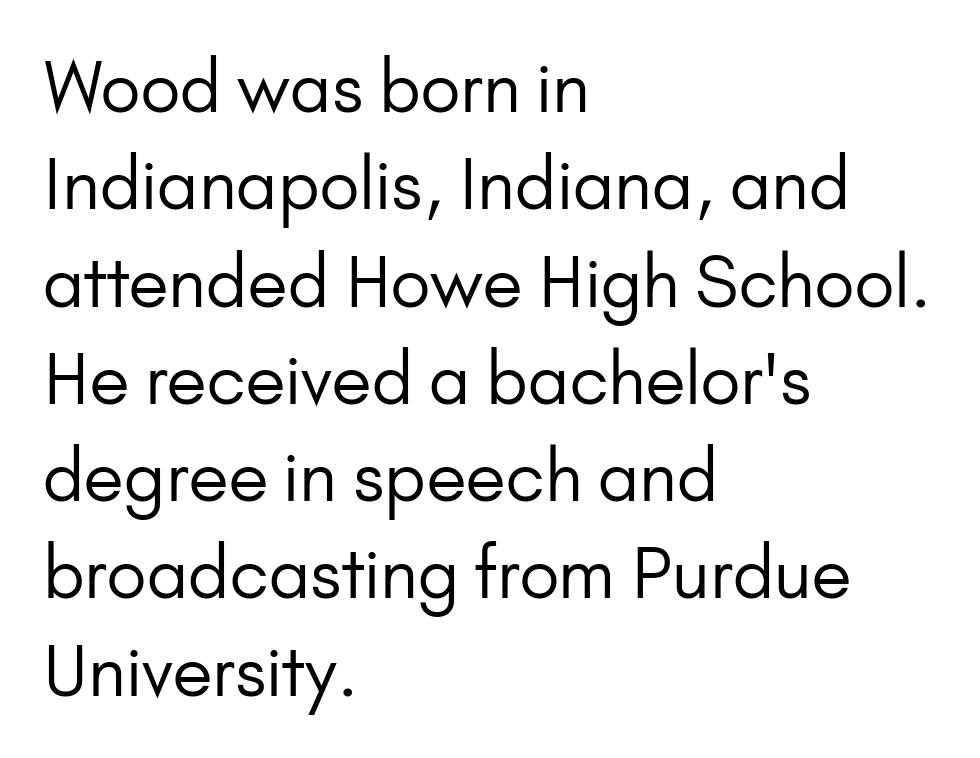
The image shows 69 px regular-weight sans-serif type, upright; set left-aligned, normal line spacing (1.41x), normal letter spacing, not underlined; low stroke contrast and a small x-height.
